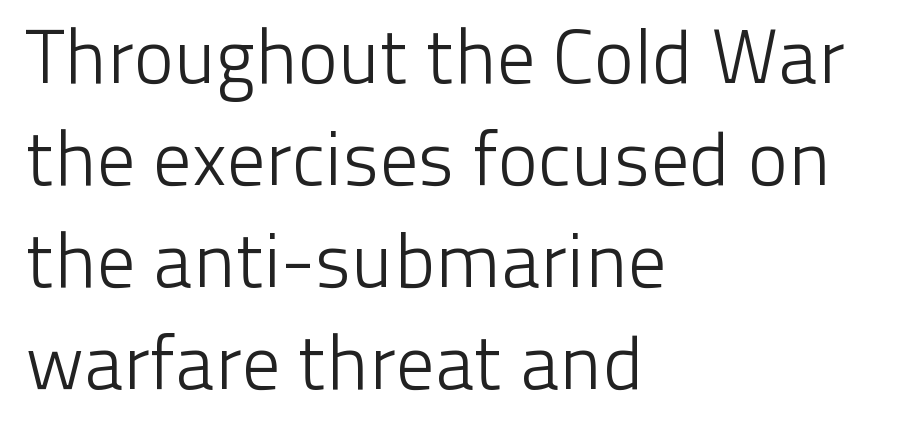
Nobody touched the tracking dial on this one. These lines are rendered in a variable-pitch font. Every row of glyphs begins at an identical x-position on the left. Heft: none added — not bold. The designer went with a sans here, leaving each stem footless. The lines sit at an ordinary, default distance from one another.
